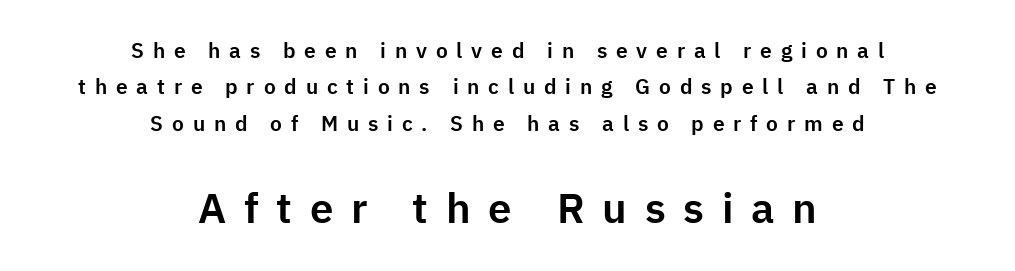
The image shows 42 px sans-serif type, upright; set centered, line spacing 1.73x, unusually wide letter spacing (+0.42 em), not underlined; the second (bottom) block is 2.0x larger; low stroke contrast and a medium x-height.
